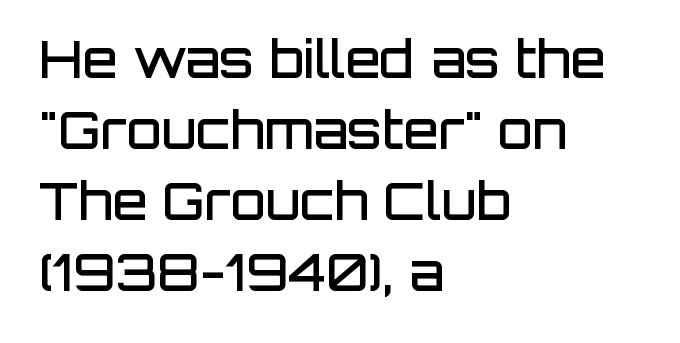
Q: Is the text bold? A: Semi-bold.
Q: Is the text italic (slanted)? A: No, it is upright.
Q: Is the typeface a serif or a sans-serif typeface? A: Sans-serif.
Q: Is the text underlined? A: No.
Q: How is the paragraph aligned? A: Left-aligned.
Q: Is the spacing between letters normal or unusually wide? A: Normal.
Q: Is the spacing between lines tight, normal or loose? A: Normal.
Q: Width (condensed, normal, or wide)? A: Normal.
Q: Stroke contrast? A: Low.
Q: x-height? A: Large.
Q: Monospaced? A: No.
